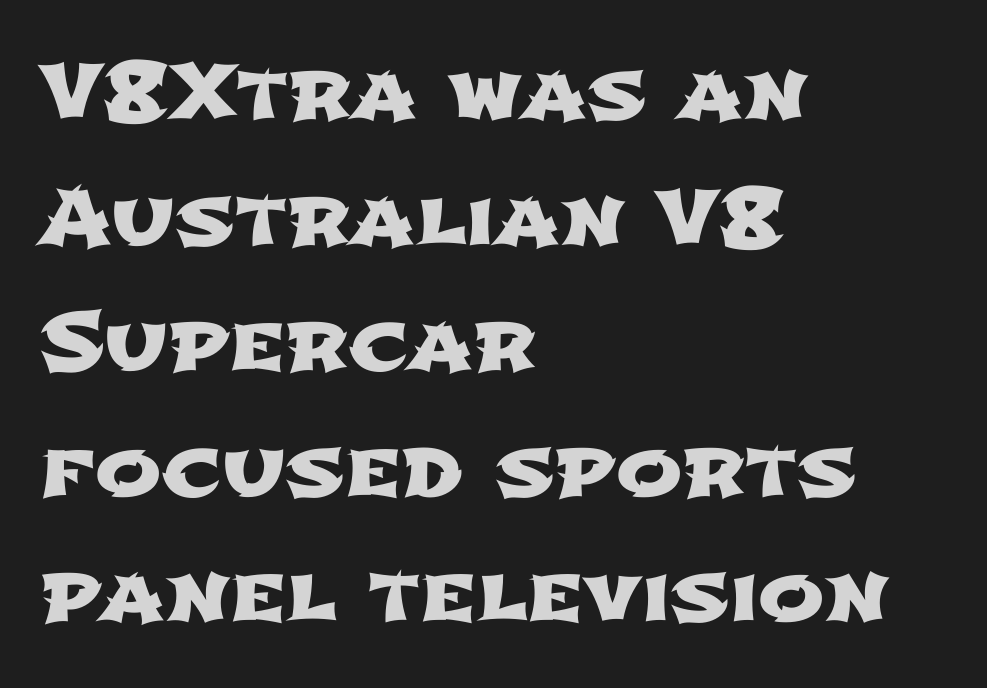
Type without underlining. The lines in this sample share a left origin and differ only in where they stop. Rows of type keep a routine distance in the vertical direction. Do the characters align in a grid? No, the font is proportional.
